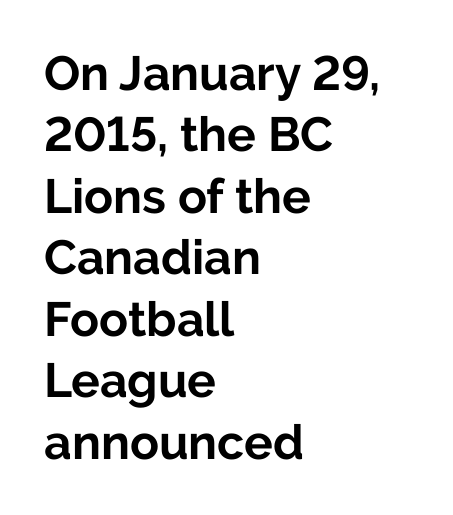
Default kerning and tracking; the words read as compact shapes. The type family on display is of the sans-serif kind. The font is running at its bold setting. Baseline-to-baseline distance is the conventional proportion of letter height. The baseline area is clear. Note the varied advance widths — an 'i' is clearly narrower than an 'm'.
